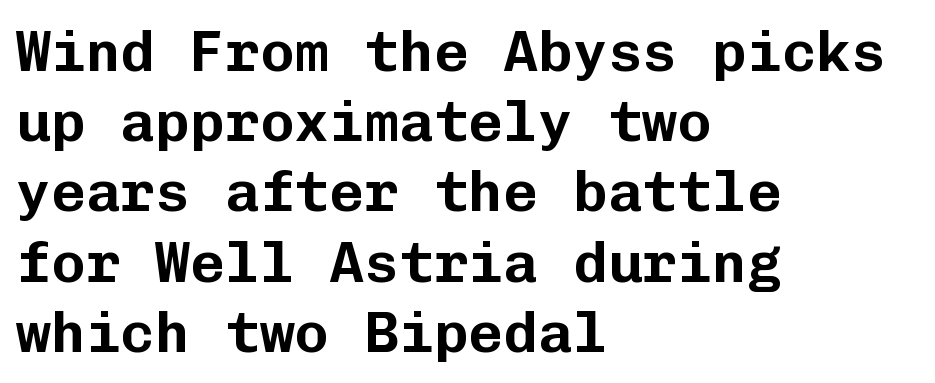
{"serif": "no", "italic": "no", "width": "normal", "stroke_contrast": "low", "x_height": "medium", "monospaced": "yes", "underline": "no", "align": "left", "line_spacing_ratio": 1.21, "letter_spacing": "normal", "letter_spacing_em": 0.0, "glyph_px": 58}
